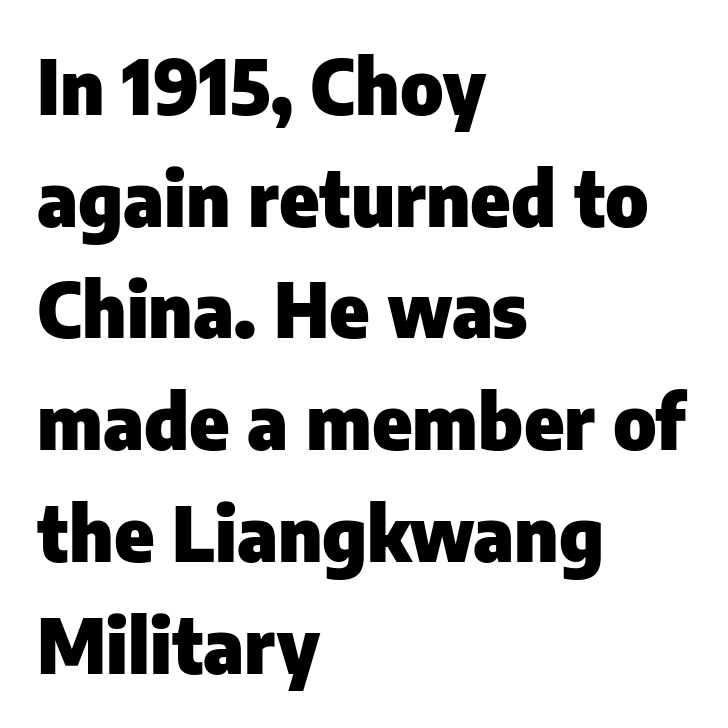
The image shows 75 px heavy sans-serif type, upright; set left-aligned, normal line spacing (1.49x), normal letter spacing, not underlined; low stroke contrast and a medium x-height.
